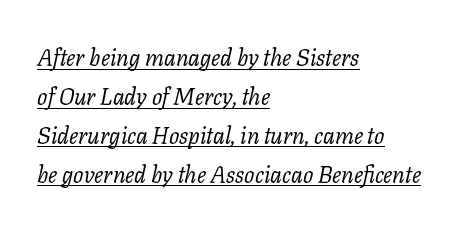
The image shows 23 px text type, italic (leaning right); set left-aligned, normal line spacing (1.69x), normal letter spacing, underlined.
